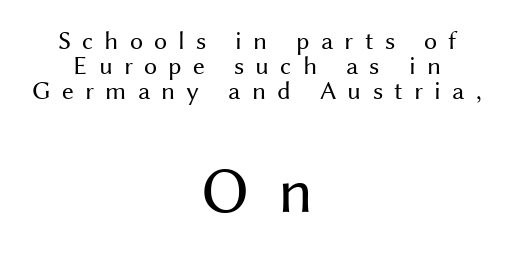
{"serif": "no", "italic": "no", "bold": "no", "weight": "regular", "width": "normal", "stroke_contrast": "medium", "x_height": "medium", "monospaced": "no", "underline": "no", "align": "center", "line_spacing": "tight", "line_spacing_ratio": 0.97, "letter_spacing": "wide", "letter_spacing_em": 0.43, "larger_block": "second", "size_ratio": 2.5, "glyph_px": 65}
